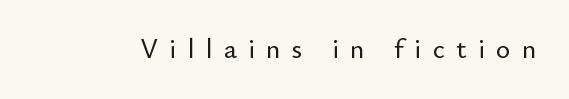
The image shows 27 px text type, upright; set unusually wide letter spacing (+0.42 em), not underlined.
